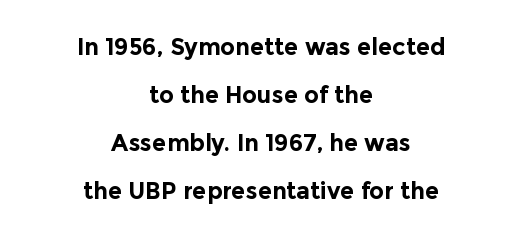
Unmarked baselines from the first word to the last. If you measured baseline to baseline, you'd find a long distance. The passage shown is emphatically bold. Typeset on center — no edge is straight.
